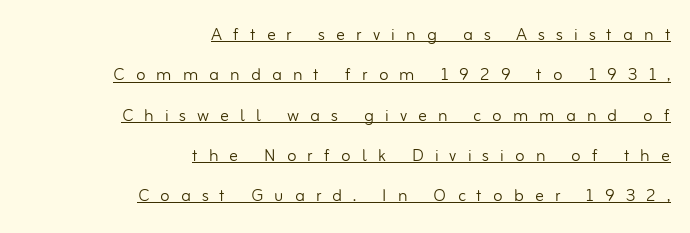
The image shows 22 px text type, upright; set right-aligned, line spacing 1.83x, unusually wide letter spacing (+0.5 em), underlined.
